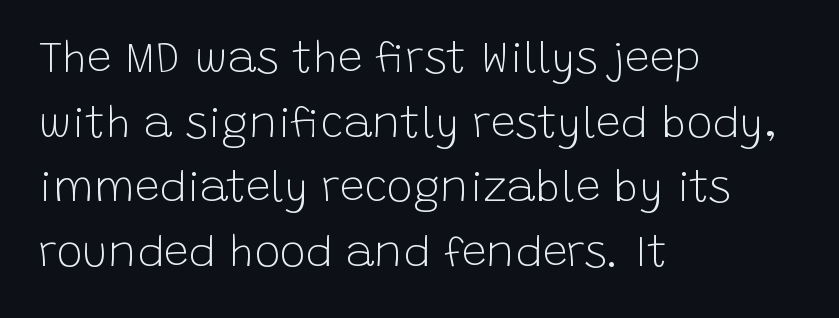
Summary of vertical rhythm: regular, with standard interline spacing. Serif or sans? Sans — the stroke terminals are bare. The passage shown is not bold in any degree. Does the copy run flush right? No — it runs flush left.
